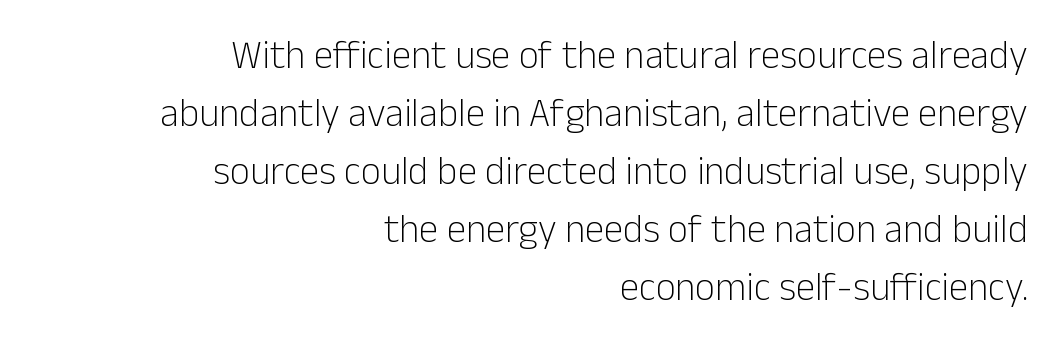
The image shows 39 px light sans-serif type, upright; set right-aligned, normal line spacing (1.49x), normal letter spacing, not underlined; low stroke contrast and a medium x-height.
